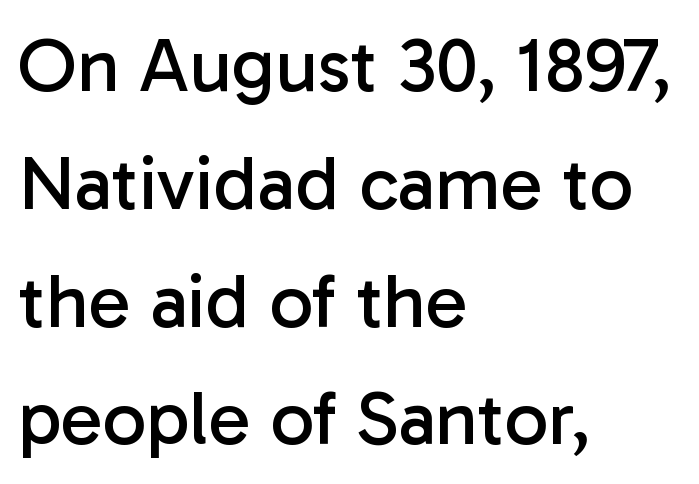
To sum up the face: it is a sans, with no serifs. Unmarked baselines from the first word to the last. The gaps between neighbouring characters are ordinary and unremarkable. On a weight scale, this lands at 450 or below. The rows are spaced the way most documents space them.
